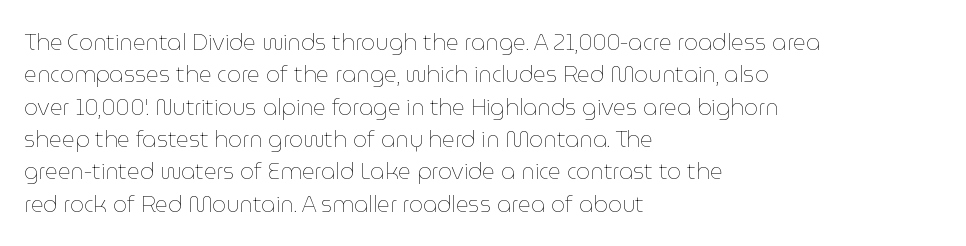
The image shows 22 px text type, upright; set left-aligned, normal line spacing (1.47x), normal letter spacing, not underlined.
